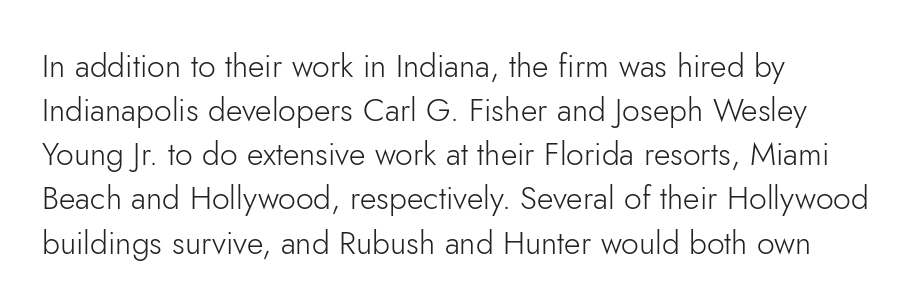
Q: Is the text bold? A: No.
Q: Is the text italic (slanted)? A: No, it is upright.
Q: Is the typeface a serif or a sans-serif typeface? A: Sans-serif.
Q: Is the text underlined? A: No.
Q: How is the paragraph aligned? A: Left-aligned.
Q: Is the spacing between letters normal or unusually wide? A: Normal.
Q: Is the spacing between lines tight, normal or loose? A: Normal.
Q: Width (condensed, normal, or wide)? A: Normal.
Q: Stroke contrast? A: Low.
Q: x-height? A: Small.
Q: Monospaced? A: No.
